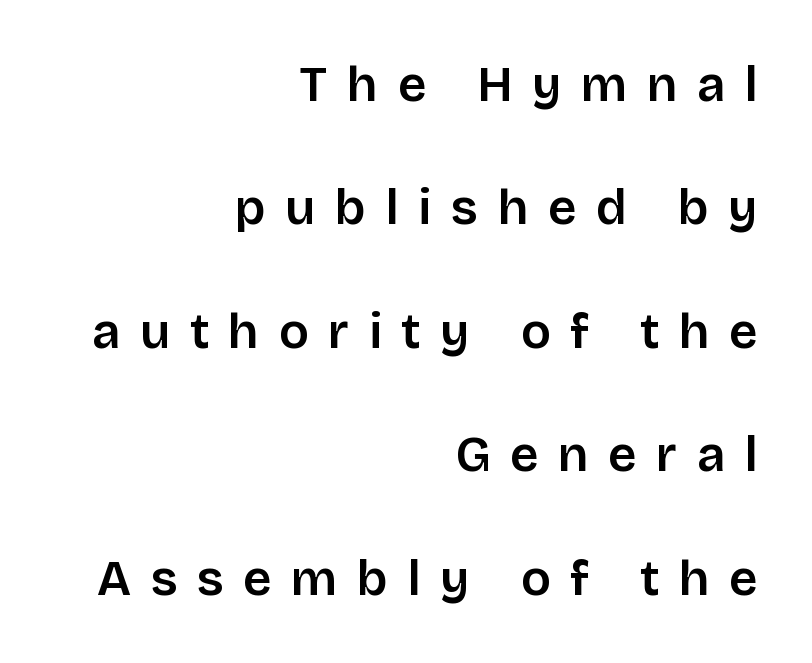
No italicization has been applied; the sample stays upright. The zone under the glyphs is completely vacant. This sample has the flowing, uneven cadence of proportional lettering. Someone cranked the tracking dial way up on this one. Caption: multi-line text, flush right, ragged left.
